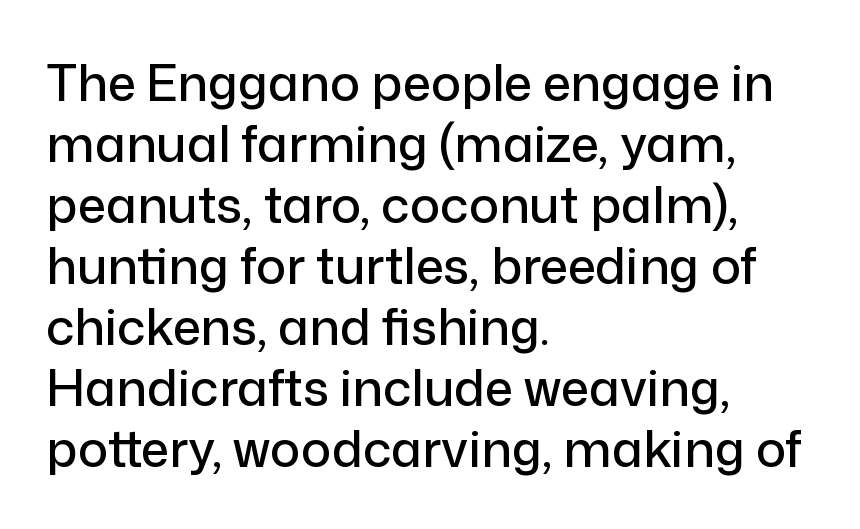
The image shows 50 px sans-serif type, upright; set left-aligned, line spacing 1.22x, normal letter spacing, not underlined; low stroke contrast and a medium x-height.
